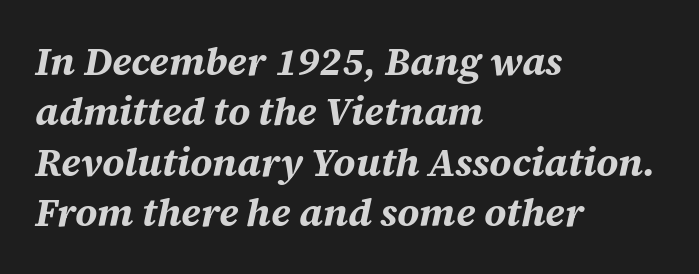
The image shows 39 px bold type, italic (leaning right); set left-aligned, normal line spacing (1.29x), normal letter spacing, not underlined; medium stroke contrast and a large x-height.
